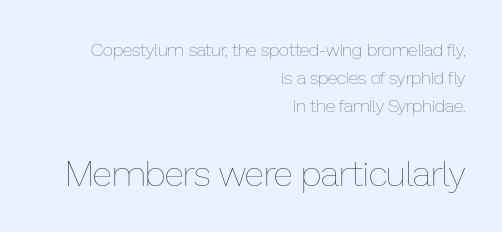
Q: Is the text bold? A: No.
Q: Is the text italic (slanted)? A: No, it is upright.
Q: Is the text underlined? A: No.
Q: How is the paragraph aligned? A: Right-aligned.
Q: Is the spacing between letters normal or unusually wide? A: Normal.
Q: Is the spacing between lines tight, normal or loose? A: Normal.
Q: Which block of text is set in a larger size, the first (top) or the second (bottom)? A: The second (bottom) one.
Q: Width (condensed, normal, or wide)? A: Normal.
Q: Stroke contrast? A: Low.
Q: x-height? A: Medium.
Q: Monospaced? A: No.
